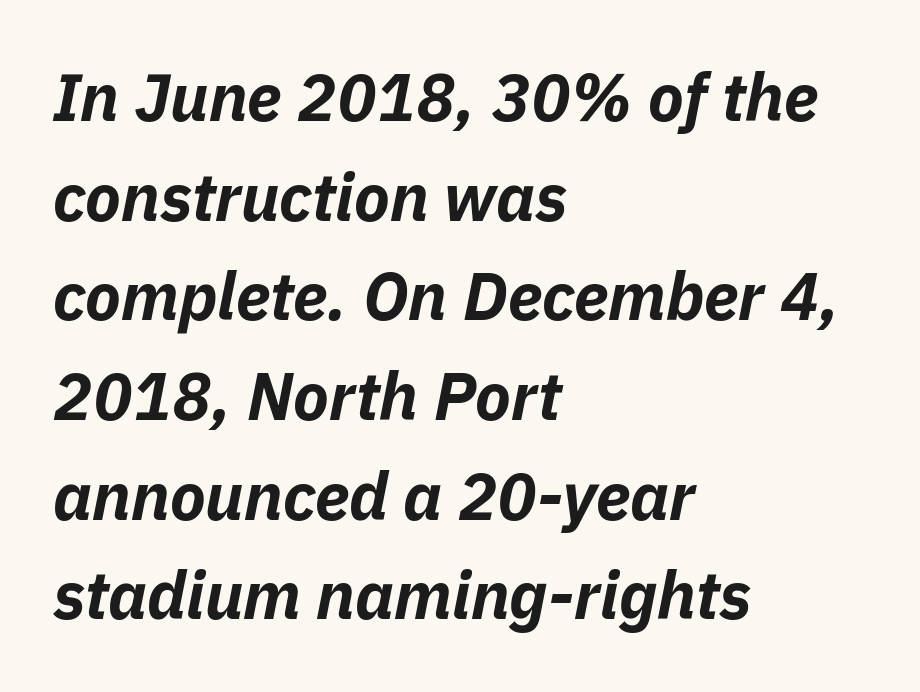
Q: Is the text bold? A: Yes.
Q: Is the text italic (slanted)? A: Yes, it leans right by about 11 degrees.
Q: Is the text underlined? A: No.
Q: How is the paragraph aligned? A: Left-aligned.
Q: Is the spacing between letters normal or unusually wide? A: Normal.
Q: Is the spacing between lines tight, normal or loose? A: Normal.
Q: Width (condensed, normal, or wide)? A: Normal.
Q: Stroke contrast? A: Low.
Q: x-height? A: Medium.
Q: Monospaced? A: No.
